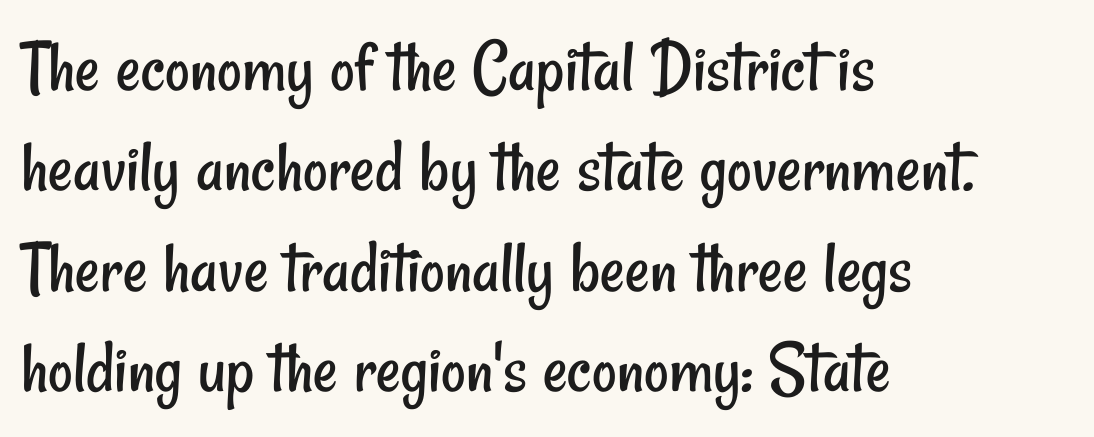
The image shows 76 px regular-weight, condensed sans-serif type; set left-aligned, normal line spacing (1.32x), normal letter spacing, not underlined; low stroke contrast and a small x-height.
